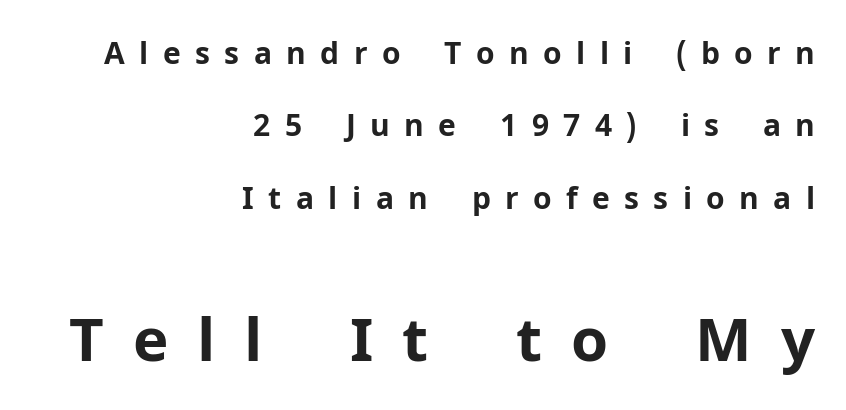
{"serif": "no", "italic": "no", "bold": "yes", "weight": "bold", "width": "normal", "stroke_contrast": "low", "x_height": "medium", "monospaced": "no", "underline": "no", "align": "right", "line_spacing": "loose", "line_spacing_ratio": 2.41, "letter_spacing": "wide", "letter_spacing_em": 0.48, "larger_block": "second", "size_ratio": 2.0, "glyph_px": 60}
